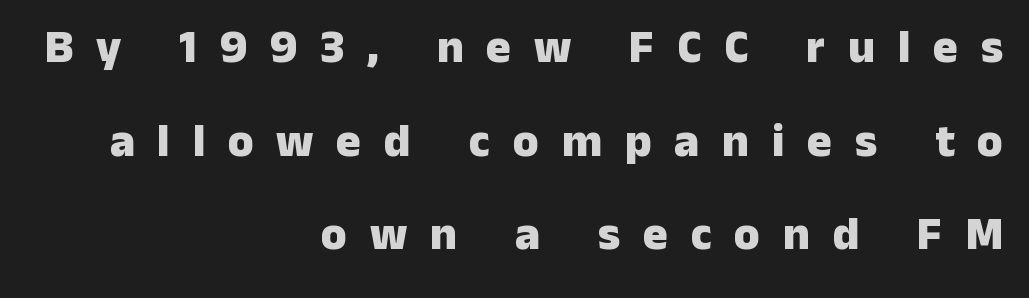
The image shows 47 px heavy sans-serif type, upright; set right-aligned, loose line spacing (1.99x), unusually wide letter spacing (+0.48 em), not underlined; low stroke contrast and a medium x-height.
